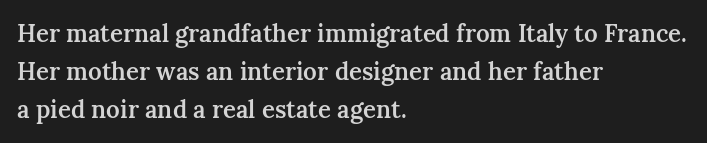
The image shows 24 px text type, upright; set left-aligned, normal line spacing (1.59x), normal letter spacing, not underlined.
